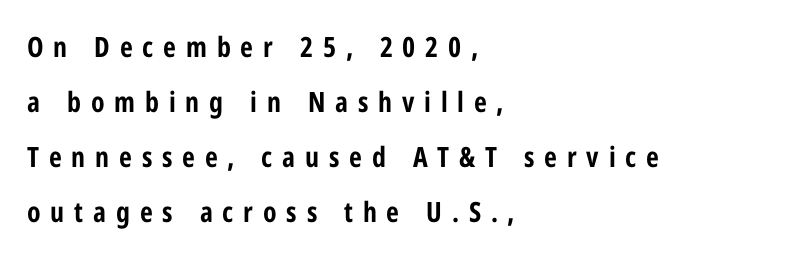
The image shows 28 px bold, condensed sans-serif type, upright; set left-aligned, loose line spacing (1.96x), unusually wide letter spacing (+0.35 em), not underlined; low stroke contrast and a medium x-height.
